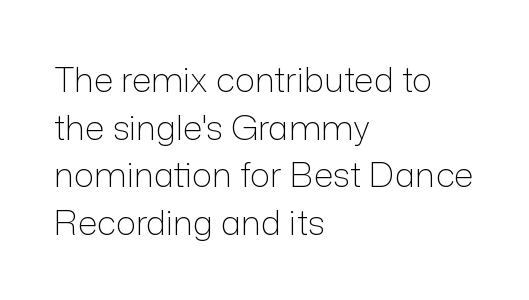
This sample uses plain, unmodified letter spacing. Regular leading. The lettering stays uniformly vertical, giving the passage a roman look. Is this a heavy cut? Hardly; it is regular or lighter. Each line starts at the same left margin while the right side varies.
